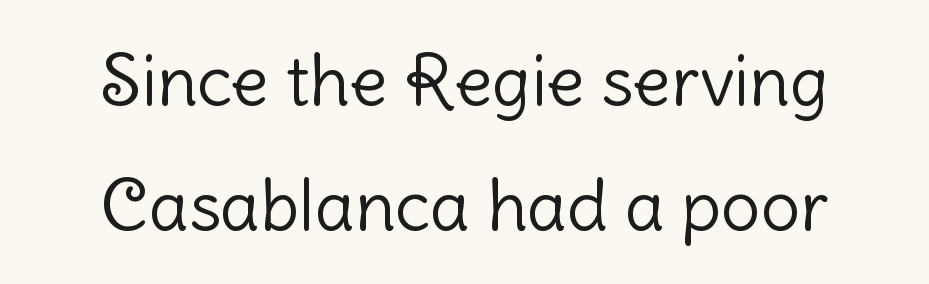
The image shows 70 px light sans-serif type, upright; set centered, line spacing 1.78x, normal letter spacing, not underlined; low stroke contrast and a medium x-height.
